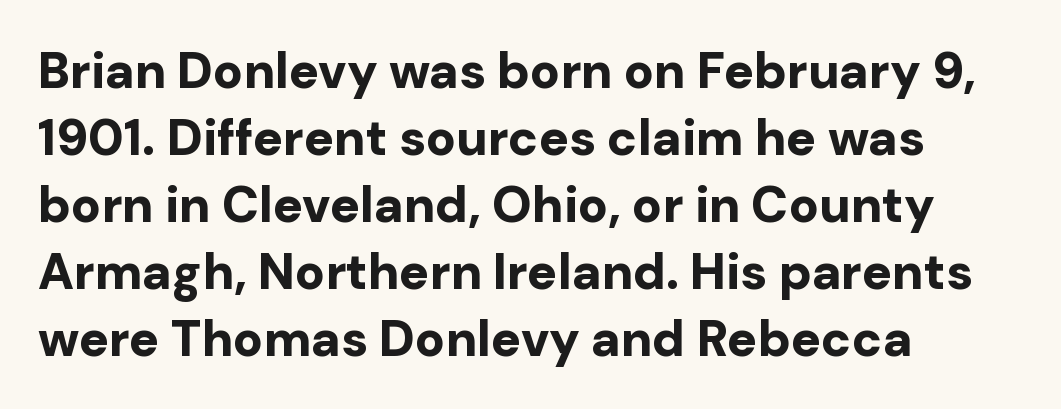
Q: Is the text bold? A: Yes.
Q: Is the text italic (slanted)? A: No, it is upright.
Q: Is the typeface a serif or a sans-serif typeface? A: Sans-serif.
Q: Is the text underlined? A: No.
Q: How is the paragraph aligned? A: Left-aligned.
Q: Is the spacing between letters normal or unusually wide? A: Normal.
Q: Is the spacing between lines tight, normal or loose? A: Normal.
Q: Width (condensed, normal, or wide)? A: Normal.
Q: Stroke contrast? A: Low.
Q: x-height? A: Medium.
Q: Monospaced? A: No.
